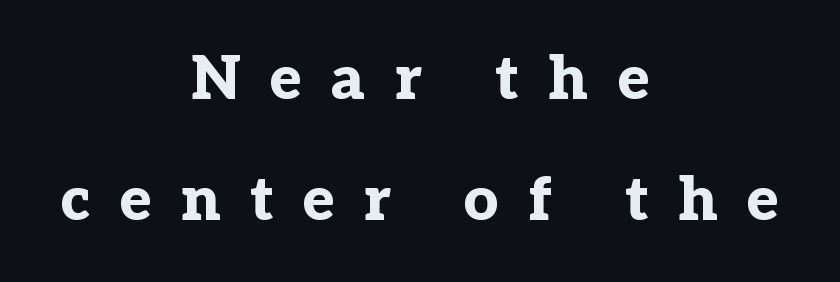
{"serif": "yes", "italic": "no", "bold": "yes", "weight": "bold", "width": "normal", "stroke_contrast": "low", "x_height": "medium", "monospaced": "no", "underline": "no", "align": "center", "line_spacing": "loose", "line_spacing_ratio": 2.01, "letter_spacing": "wide", "letter_spacing_em": 0.49, "glyph_px": 60}
